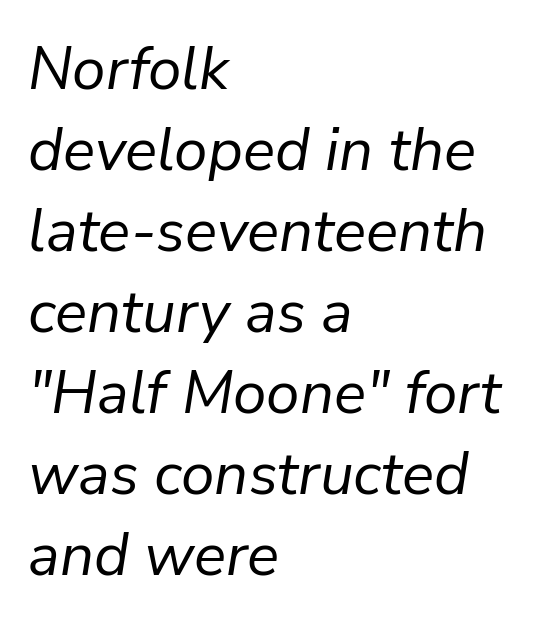
{"italic": "yes", "lean": "right", "slant_degrees": 9, "bold": "no", "weight": "regular", "width": "normal", "stroke_contrast": "low", "x_height": "medium", "monospaced": "no", "underline": "no", "align": "left", "line_spacing": "normal", "line_spacing_ratio": 1.35, "letter_spacing": "normal", "letter_spacing_em": 0.0, "glyph_px": 60}
